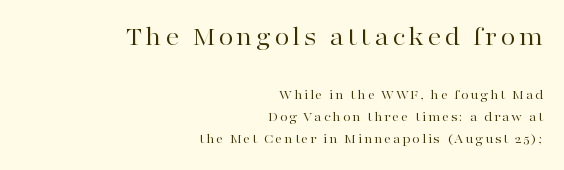
{"italic": "no", "bold": "no", "underline": "no", "align": "right", "line_spacing": "normal", "line_spacing_ratio": 1.59, "larger_block": "first", "size_ratio": 1.93, "glyph_px": 27}
